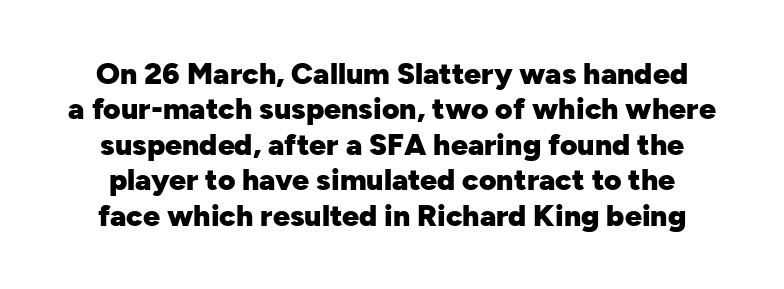
You can tell it's not italic because the verticals are truly vertical. Every letter is thick-stroked: bold, no question. Standard letterfit; no display-style spreading of the glyphs. These lines are rendered in a variable-pitch font.
